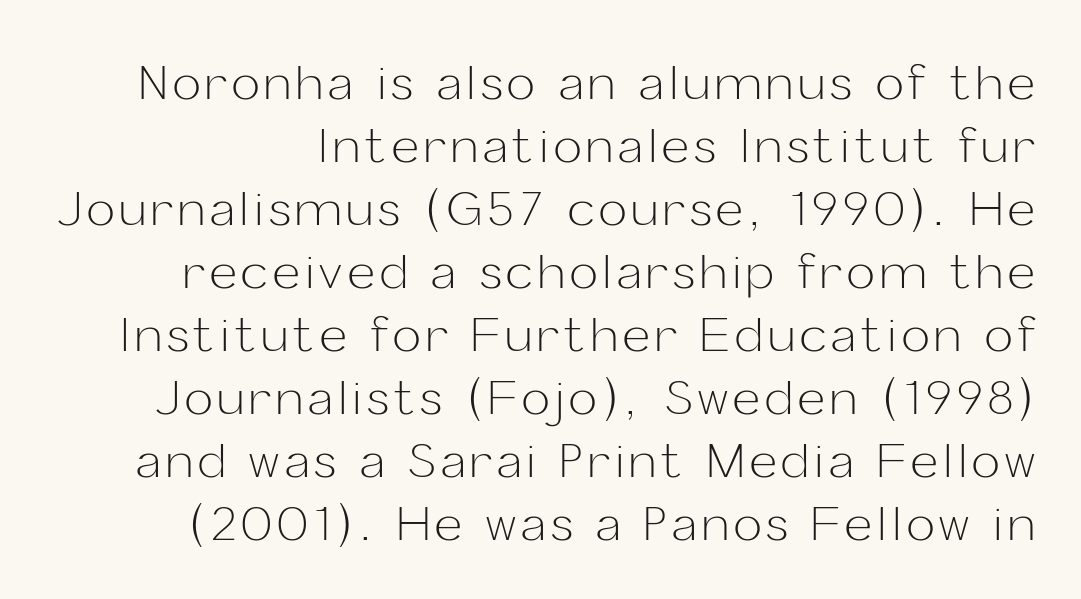
The image shows 47 px light sans-serif type, upright; set normal line spacing (1.34x), not underlined; low stroke contrast and a medium x-height.
